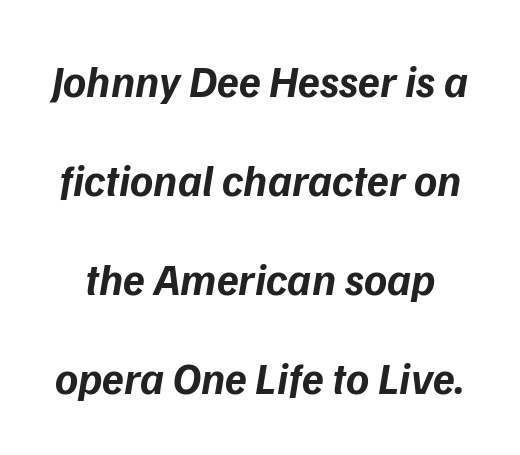
In terms of posture, this sample is oblique. Tracking value appears to be zero — textbook default spacing. The vertical gap from one line to the next is large. You could not count columns in this text — the font is proportionally spaced. I'd describe the lettering as bold — thick and assertive. The zone under the glyphs is completely vacant.
